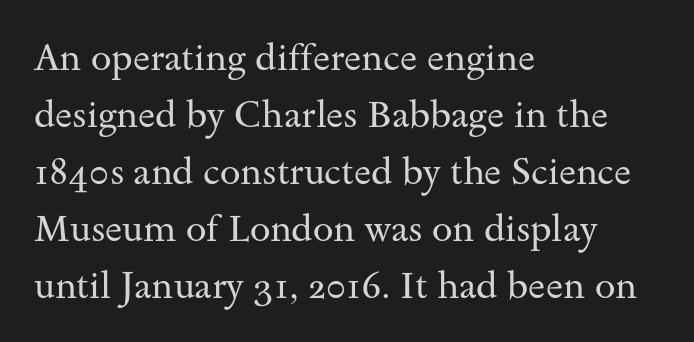
The passage is arranged the way most books set body copy — flush left. The glyphs in this specimen are seriffed. The passage shown stacks its lines at a standard gap. Is there any slant? The stems are plumb.
